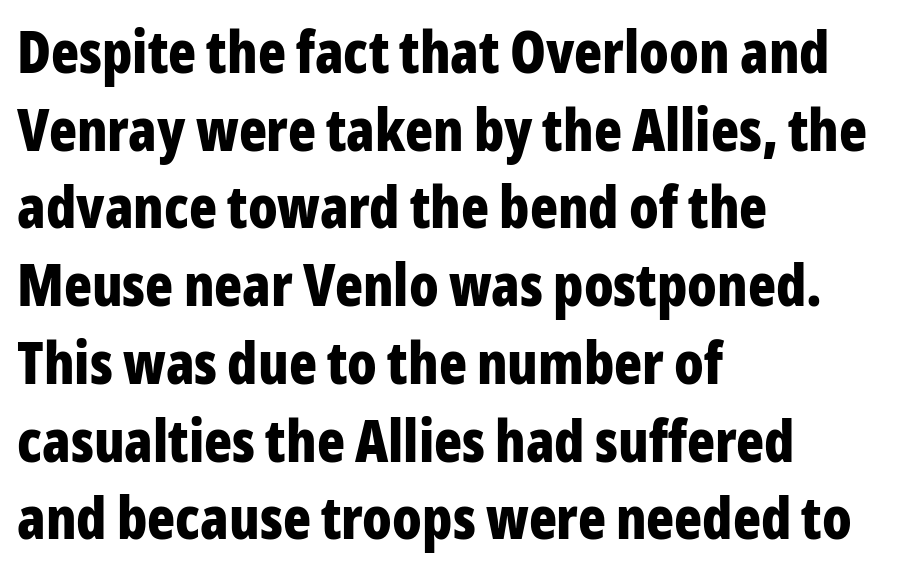
Q: Is the text bold? A: Yes.
Q: Is the text italic (slanted)? A: No, it is upright.
Q: Is the typeface a serif or a sans-serif typeface? A: Sans-serif.
Q: Is the text underlined? A: No.
Q: How is the paragraph aligned? A: Left-aligned.
Q: Is the spacing between letters normal or unusually wide? A: Normal.
Q: Is the spacing between lines tight, normal or loose? A: Normal.
Q: Width (condensed, normal, or wide)? A: Condensed.
Q: Stroke contrast? A: Low.
Q: x-height? A: Medium.
Q: Monospaced? A: No.
